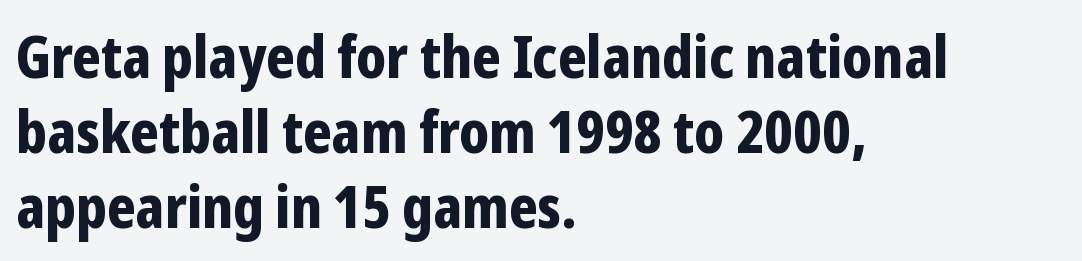
Typeset ragged right — the left edge is the straight one. Its strokes are broad and dark, the hallmark of bold type. One glance says typical: line gaps are just what's usual. Look at the bottom of the vertical strokes: they stop flat, with no serifs. Underlining? Definitely not there. Nothing unusual about the tracking: characters are spaced as the font intends.
